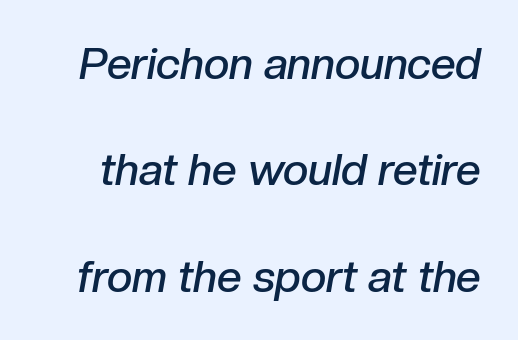
Q: Is the text bold? A: Semi-bold.
Q: Is the text italic (slanted)? A: Yes, it leans right by about 10 degrees.
Q: Is the text underlined? A: No.
Q: Is the spacing between letters normal or unusually wide? A: Normal.
Q: Is the spacing between lines tight, normal or loose? A: Loose.
Q: Width (condensed, normal, or wide)? A: Normal.
Q: Stroke contrast? A: Low.
Q: x-height? A: Medium.
Q: Monospaced? A: No.
